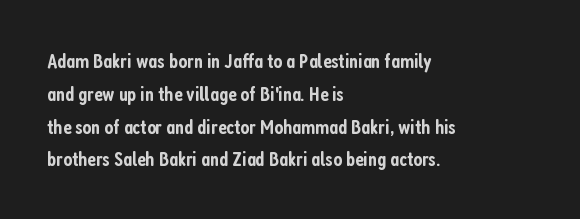
A somewhat darkened texture: the type is semibold rather than bold. Every stem runs plumb, perpendicular to the baseline. No extra tracking has been applied to these lines. A bare baseline throughout the passage. Every row of glyphs begins at an identical x-position on the left. Normally led — the rows are evenly, conventionally spaced.
